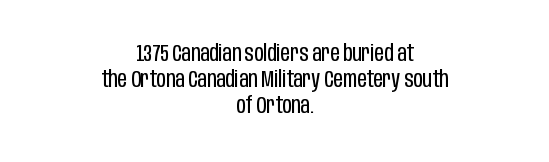
Q: Is the text bold? A: No.
Q: Is the text italic (slanted)? A: No, it is upright.
Q: Is the text underlined? A: No.
Q: How is the paragraph aligned? A: Centered.
Q: Is the spacing between letters normal or unusually wide? A: Normal.
Q: Is the spacing between lines tight, normal or loose? A: Tight.
